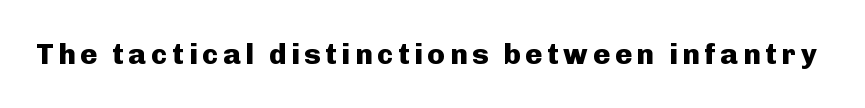
Q: Is the text bold? A: Yes.
Q: Is the text italic (slanted)? A: No, it is upright.
Q: Is the typeface a serif or a sans-serif typeface? A: Sans-serif.
Q: Is the text underlined? A: No.
Q: Width (condensed, normal, or wide)? A: Normal.
Q: Stroke contrast? A: Low.
Q: x-height? A: Medium.
Q: Monospaced? A: No.
